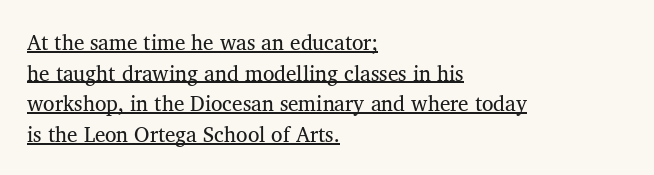
Q: Is the text bold? A: No.
Q: Is the text underlined? A: Yes.
Q: How is the paragraph aligned? A: Left-aligned.
Q: Is the spacing between letters normal or unusually wide? A: Normal.
Q: Is the spacing between lines tight, normal or loose? A: Normal.
